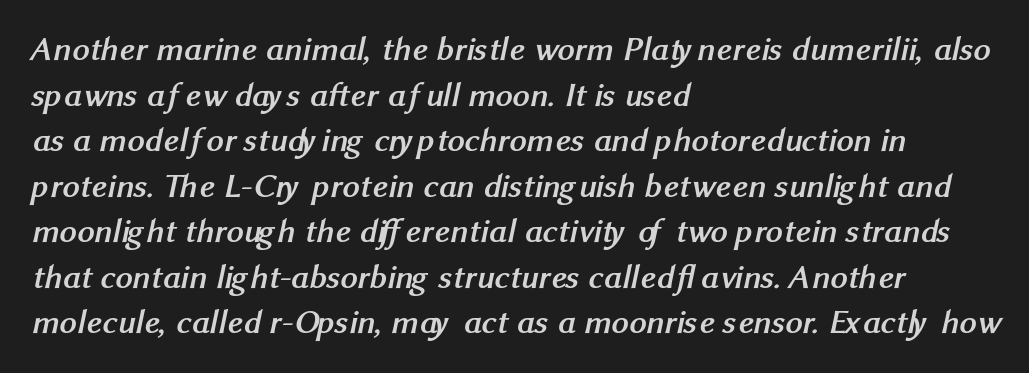
Line starts are locked; line ends wander. This rendering features lettering with no underline. The passage shown is typed in a proportional face where columns would drift. The glyphs in this specimen are sans serif. Strong, thick strokes mark this as bold type.
